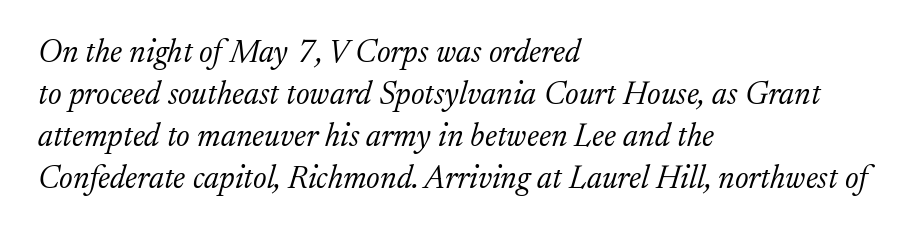
Caption: face not bold, strokes unweighted. Here the designer chose a conventional face with non-uniform glyph widths. No extra tracking has been applied to these lines. Serif or sans? Serif — the stroke terminals have little feet. In CSS terms this would be text-align: left. Compared with typical paragraphs, the rows here are spaced about the same.
